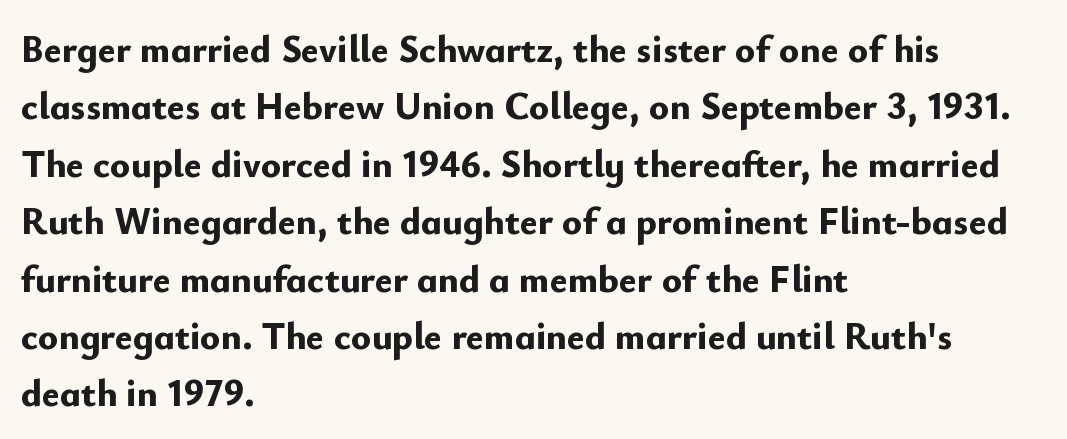
{"serif": "no", "italic": "no", "bold": "yes", "weight": "bold", "width": "normal", "stroke_contrast": "low", "x_height": "small", "monospaced": "no", "underline": "no", "align": "left", "line_spacing": "normal", "line_spacing_ratio": 1.51, "letter_spacing": "normal", "letter_spacing_em": 0.0, "glyph_px": 38}
